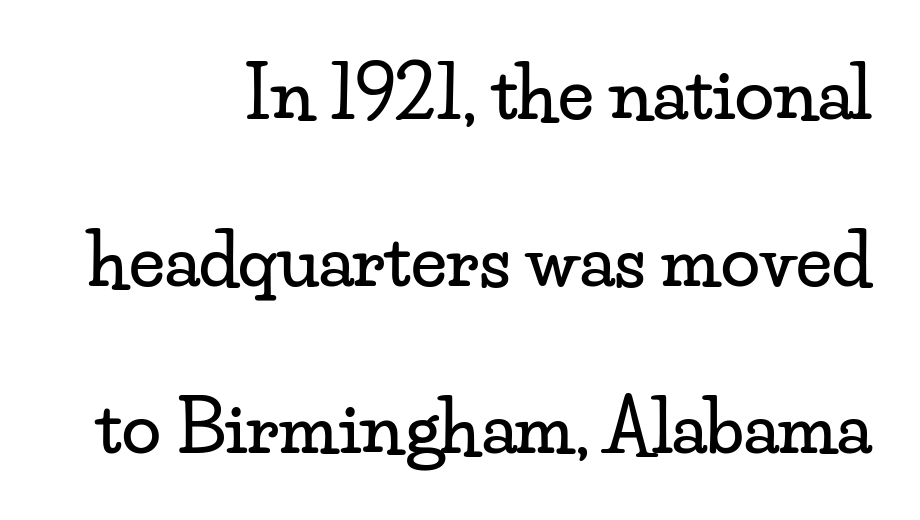
Q: Is the text italic (slanted)? A: No, it is upright.
Q: Is the typeface a serif or a sans-serif typeface? A: Serif.
Q: Is the text underlined? A: No.
Q: How is the paragraph aligned? A: Right-aligned.
Q: Is the spacing between letters normal or unusually wide? A: Normal.
Q: Is the spacing between lines tight, normal or loose? A: Loose.
Q: Width (condensed, normal, or wide)? A: Wide.
Q: Stroke contrast? A: Low.
Q: x-height? A: Small.
Q: Monospaced? A: No.
